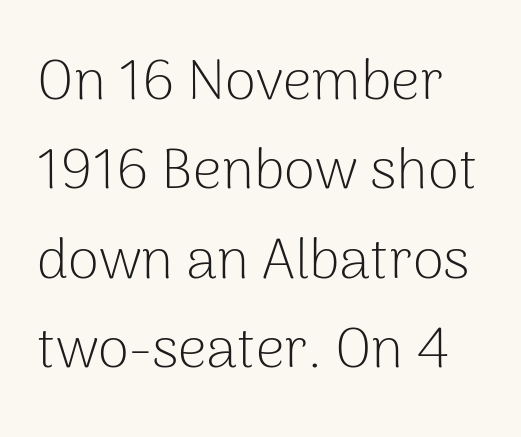
The image shows 57 px light sans-serif type, upright; set normal line spacing (1.57x), normal letter spacing, not underlined; low stroke contrast and a medium x-height.
